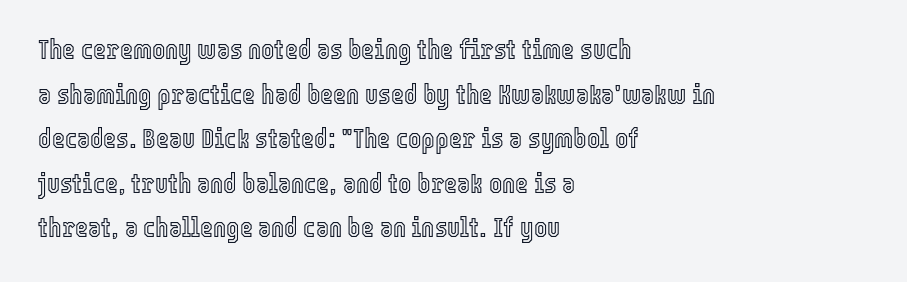
One glance says typical: line gaps are just what's usual. Type without underlining. Ordinary non-slanted type is in use. The face used here is proportionally spaced, like ordinary book or web type. Line beginnings align vertically; line endings do not. The rendering keeps characters at their native spacing.
